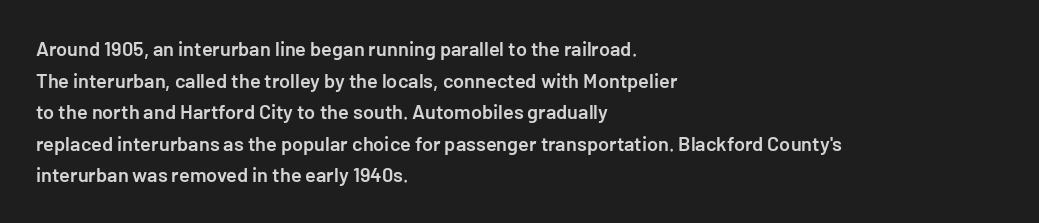
The image shows 20 px text type, upright; set left-aligned, normal line spacing (1.58x), normal letter spacing, not underlined.
